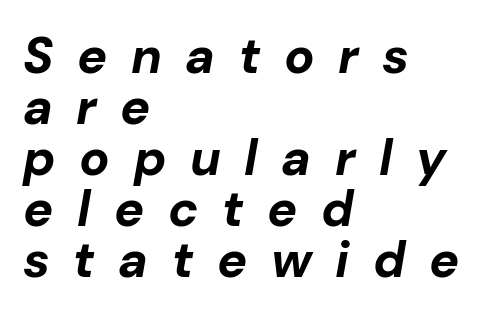
Is the letter spacing exaggerated? Yes — the characters are pushed far apart. Slanted lettering throughout. Descenders are the only things crossing below the line. If you measured baseline to baseline, you'd find a short distance.
